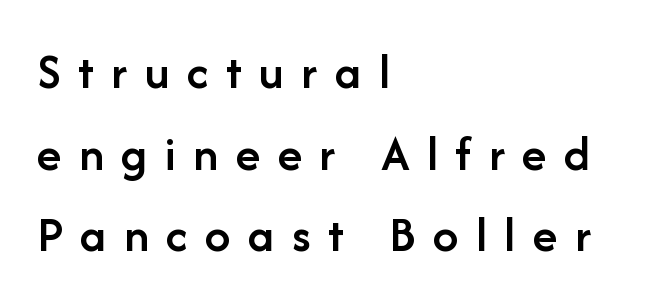
{"serif": "no", "italic": "no", "bold": "semi", "weight": "semibold", "width": "normal", "stroke_contrast": "low", "x_height": "medium", "monospaced": "no", "underline": "no", "align": "left", "line_spacing": "normal", "line_spacing_ratio": 1.6, "letter_spacing": "wide", "letter_spacing_em": 0.34, "glyph_px": 51}
